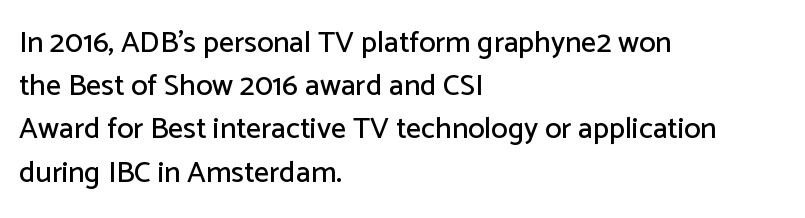
The ragged edge is on the right, which tells us the setting is flush left. Regarding serifs, this sample does without them. What stands out about the letter spacing? Nothing — it is the standard amount. Students, observe: this is what conventionally led text looks like. These lines are rendered in a variable-pitch font.
